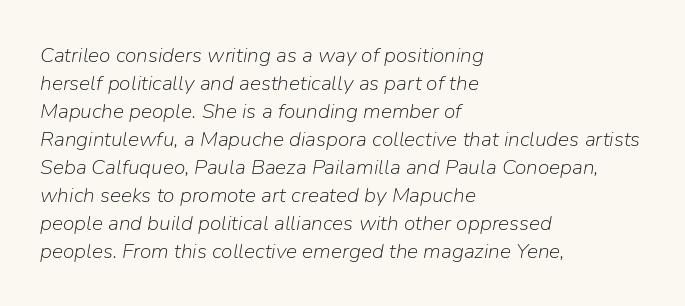
The image shows 21 px text type, italic (leaning right); set left-aligned, normal line spacing (1.33x), normal letter spacing, not underlined.
